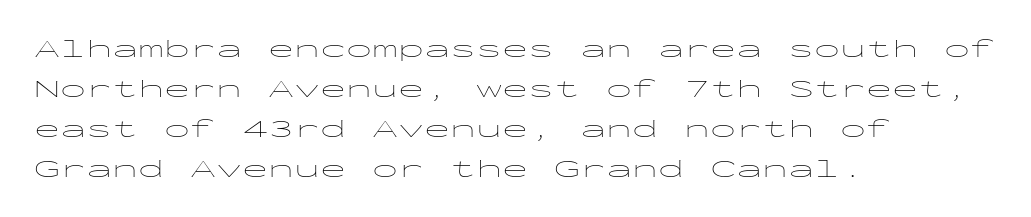
The image shows 26 px text type, upright; set left-aligned, normal line spacing (1.54x), normal letter spacing, not underlined.
